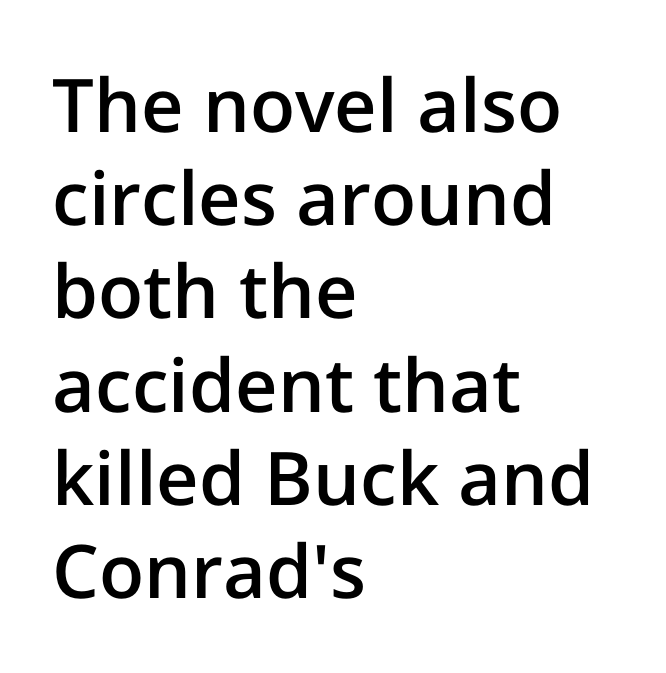
{"serif": "no", "italic": "no", "bold": "semi", "weight": "semibold", "width": "normal", "stroke_contrast": "low", "x_height": "medium", "monospaced": "no", "underline": "no", "align": "left", "line_spacing": "normal", "line_spacing_ratio": 1.26, "letter_spacing": "normal", "letter_spacing_em": 0.0, "glyph_px": 74}
